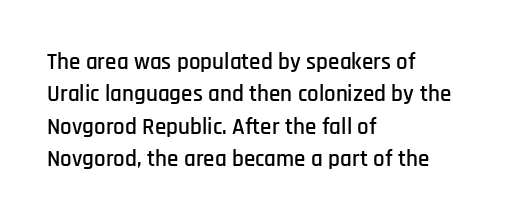
The image shows 23 px text type, upright; set left-aligned, normal line spacing (1.41x), normal letter spacing, not underlined.
